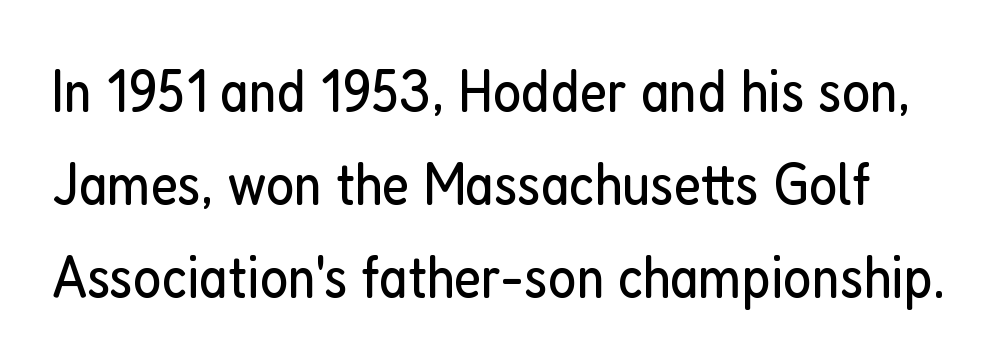
{"serif": "no", "italic": "no", "bold": "no", "weight": "regular", "width": "condensed", "stroke_contrast": "low", "x_height": "medium", "monospaced": "no", "underline": "no", "line_spacing": "normal", "line_spacing_ratio": 1.55, "letter_spacing": "normal", "letter_spacing_em": 0.0, "glyph_px": 60}
